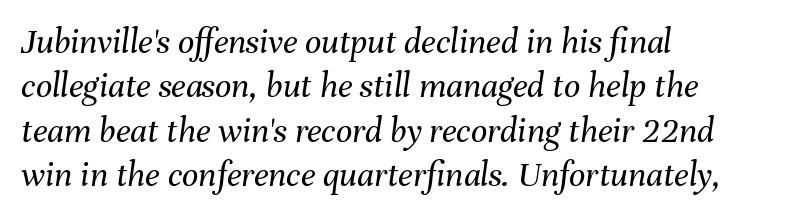
{"italic": "yes", "lean": "right", "slant_degrees": 8, "bold": "no", "weight": "regular", "width": "normal", "stroke_contrast": "medium", "x_height": "medium", "monospaced": "no", "underline": "no", "align": "left", "line_spacing_ratio": 1.23, "letter_spacing": "normal", "letter_spacing_em": 0.0, "glyph_px": 36}
